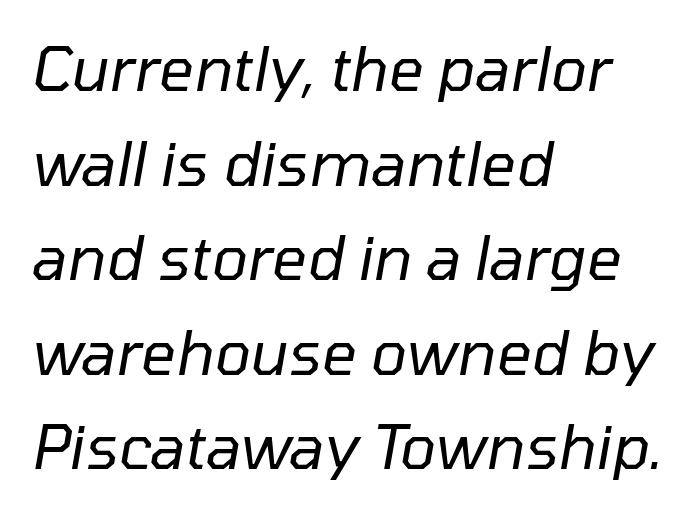
The image shows 61 px regular-weight type, italic (leaning right); set left-aligned, normal line spacing (1.55x), normal letter spacing, not underlined; low stroke contrast and a medium x-height.
